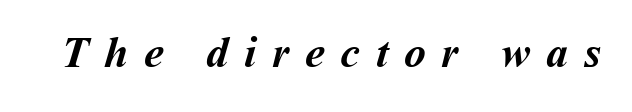
The image shows 44 px semibold type; set unusually wide letter spacing (+0.36 em), not underlined; medium stroke contrast and a medium x-height.
